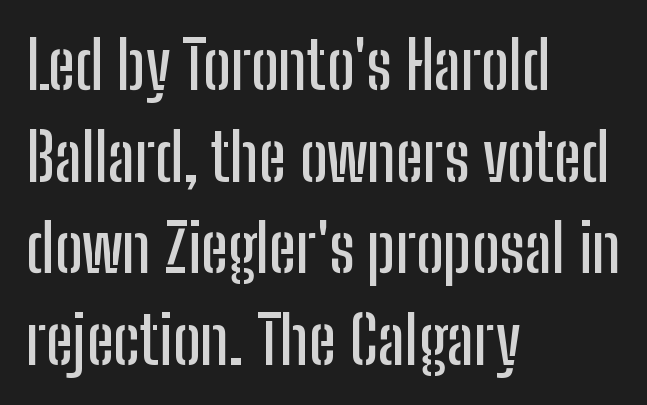
The image shows 65 px condensed sans-serif type, upright; set left-aligned, normal line spacing (1.41x), normal letter spacing, not underlined; low stroke contrast and a medium x-height.
